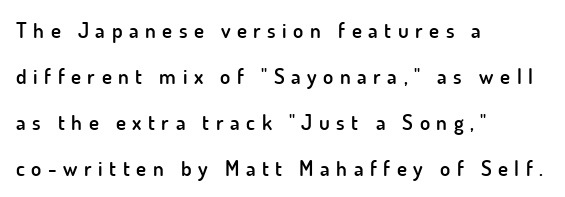
The image shows 21 px text type, upright; set left-aligned, loose line spacing (2.19x), unusually wide letter spacing (+0.31 em), not underlined.
